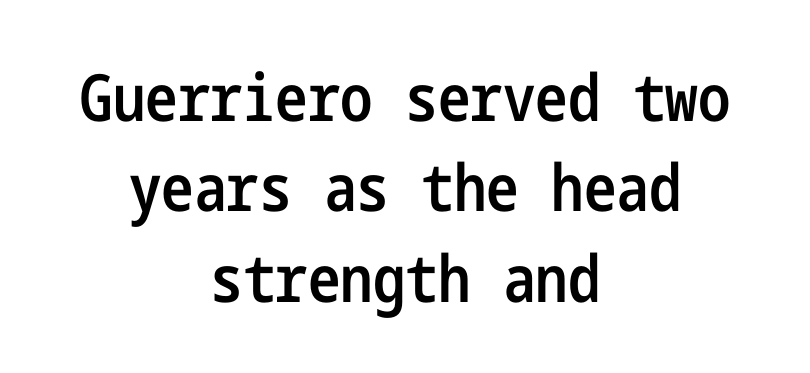
The image shows 65 px semibold, condensed sans-serif type, upright; set centered, normal line spacing (1.39x), normal letter spacing, not underlined; low stroke contrast and a medium x-height.
